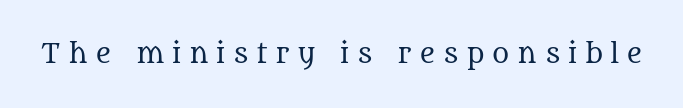
Bare-footed words on every line. Each word looks stretched out because of the extra space between its letters. It's the straight-up-and-down kind of type. Counters stay open thanks to moderate or lighter strokes.
